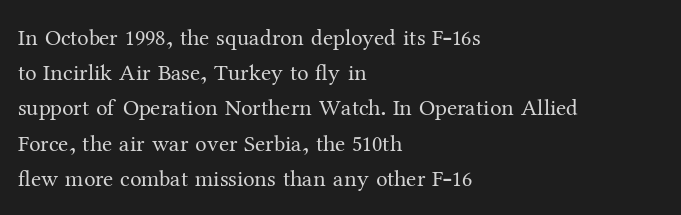
The image shows 23 px text type, upright; set left-aligned, normal line spacing (1.53x), normal letter spacing, not underlined.
